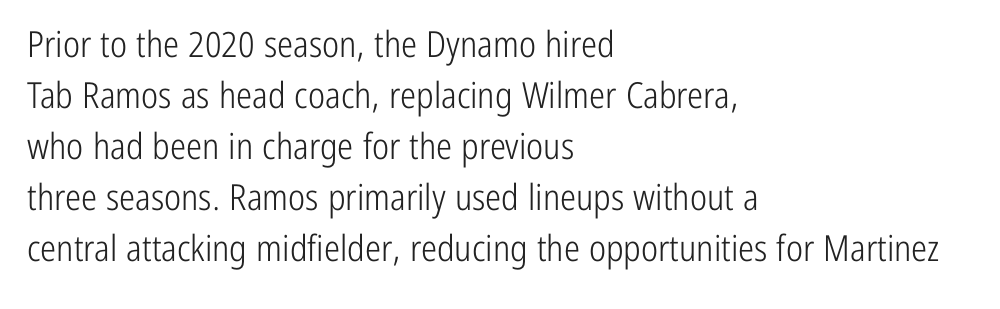
The image shows 36 px light, condensed sans-serif type, upright; set left-aligned, normal line spacing (1.42x), normal letter spacing, not underlined; low stroke contrast and a medium x-height.
